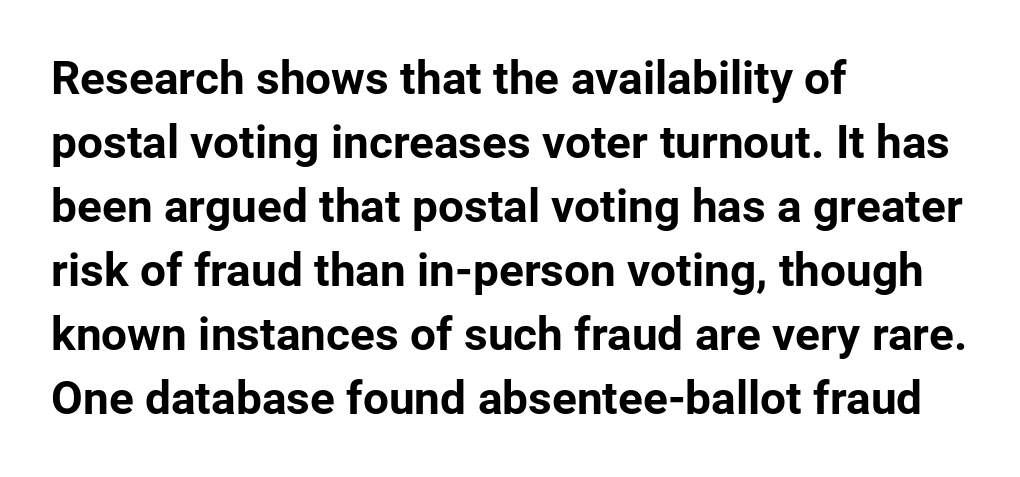
The image shows 46 px bold sans-serif type, upright; set left-aligned, normal line spacing (1.39x), normal letter spacing, not underlined; low stroke contrast and a medium x-height.
